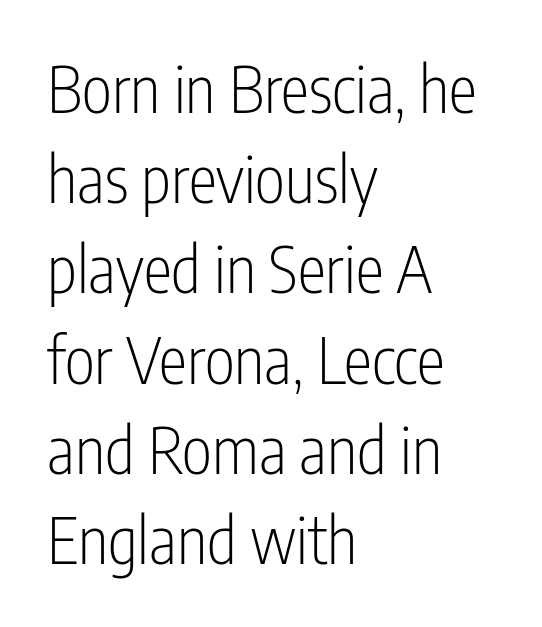
The image shows 64 px light, condensed sans-serif type, upright; set left-aligned, normal line spacing (1.41x), normal letter spacing, not underlined; low stroke contrast and a medium x-height.
